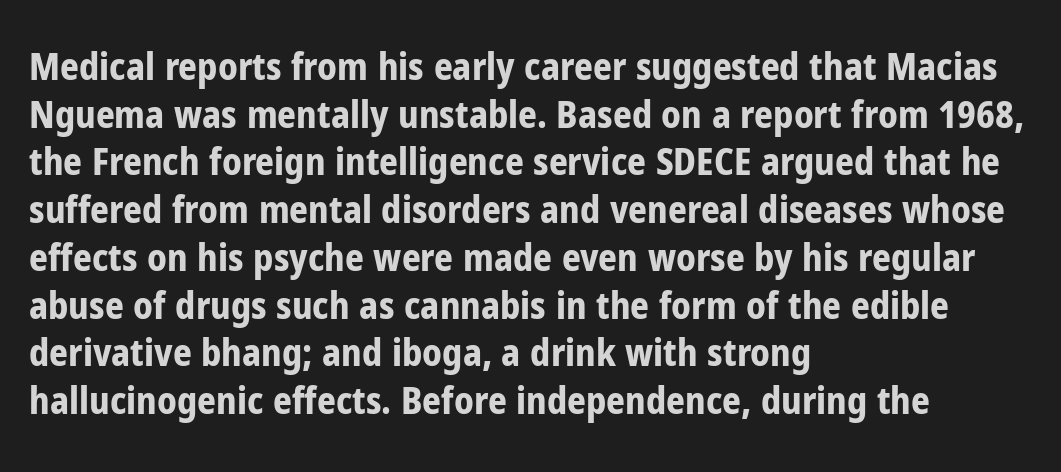
{"serif": "no", "italic": "no", "bold": "yes", "weight": "bold", "width": "condensed", "stroke_contrast": "low", "x_height": "medium", "monospaced": "no", "underline": "no", "align": "left", "line_spacing": "normal", "line_spacing_ratio": 1.29, "letter_spacing": "normal", "letter_spacing_em": 0.0, "glyph_px": 37}
